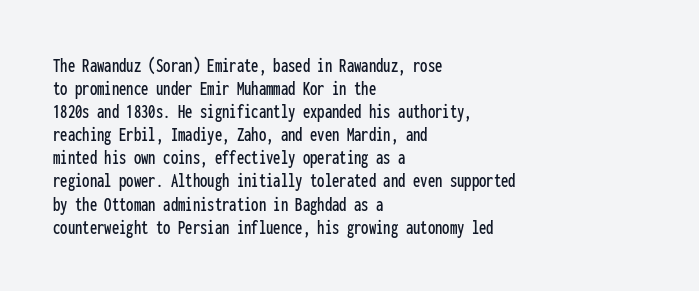
How are the letters spaced? Ordinarily, with no added tracking. Rows of type sit shoulder to shoulder in the vertical direction. A typesetter would mark this as roman, not italic. In CSS terms this would be text-align: left.
